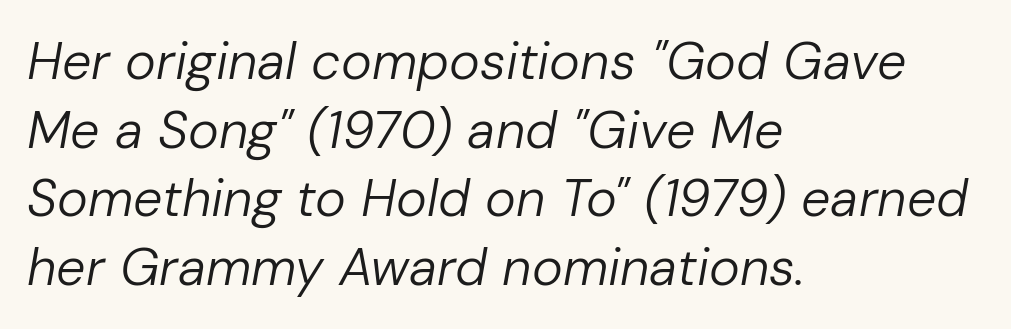
The image shows 52 px regular-weight type, italic (leaning right); set left-aligned, normal line spacing (1.32x), normal letter spacing, not underlined; low stroke contrast and a medium x-height.
